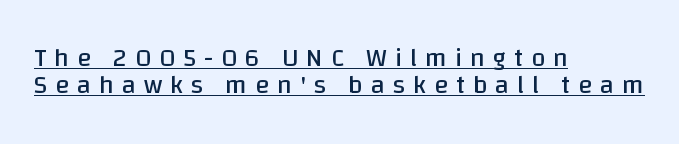
The image shows 26 px text type, upright; set left-aligned, tight line spacing (1.04x), unusually wide letter spacing (+0.3 em), underlined.
